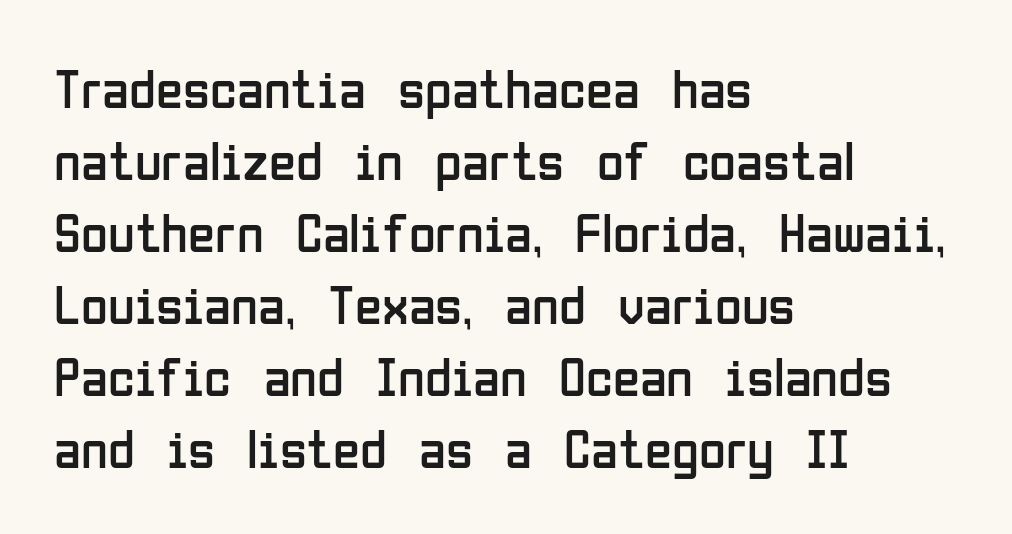
{"serif": "no", "italic": "no", "bold": "no", "weight": "regular", "width": "condensed", "stroke_contrast": "low", "x_height": "medium", "monospaced": "no", "underline": "no", "align": "left", "line_spacing": "normal", "line_spacing_ratio": 1.31, "letter_spacing": "normal", "letter_spacing_em": 0.0, "glyph_px": 55}
